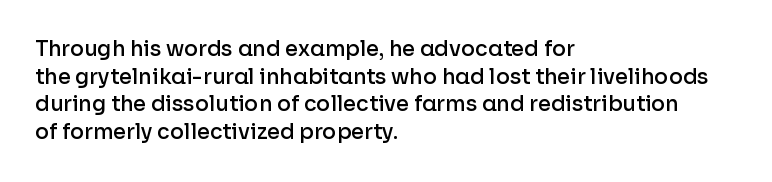
{"italic": "no", "bold": "semi", "underline": "no", "align": "left", "line_spacing": "normal", "line_spacing_ratio": 1.32, "letter_spacing": "normal", "letter_spacing_em": 0.0, "glyph_px": 21}
